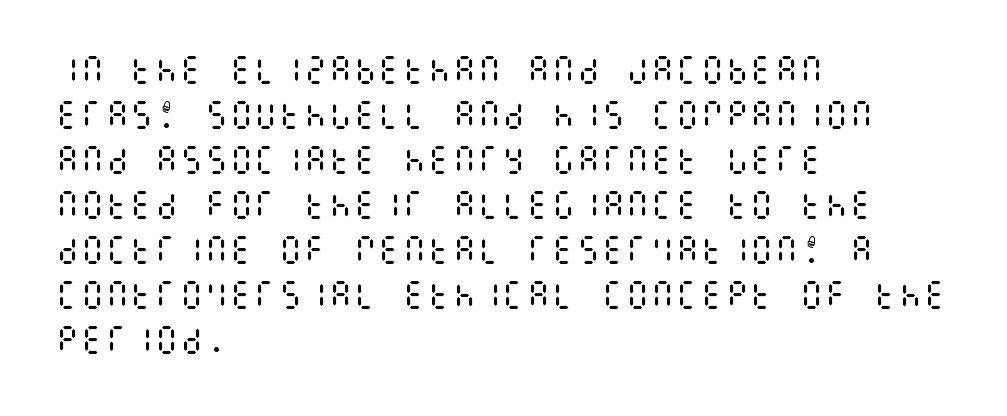
The vertical gap from one line to the next is medium. The letters look calm and open, with moderate or lighter stems. The rendering keeps characters at their native spacing. Descenders hang freely into open space. This sample is left-justified, so line endings fall wherever the words run out. Notice how the stems are strictly vertical — no italics here.
